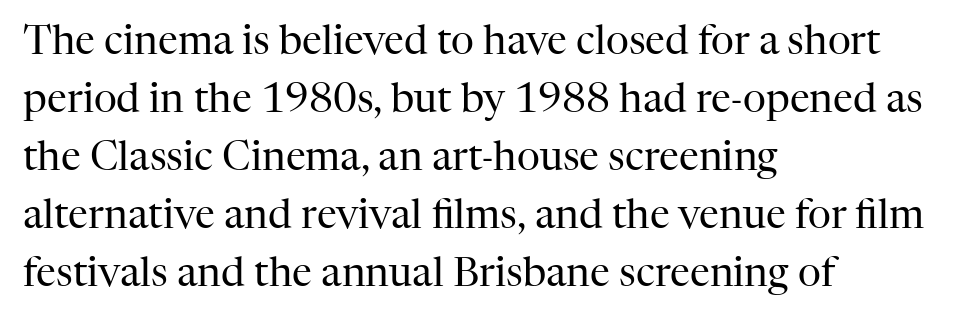
The image shows 40 px regular-weight serif type, upright; set left-aligned, normal line spacing (1.45x), normal letter spacing, not underlined; high stroke contrast and a medium x-height.
